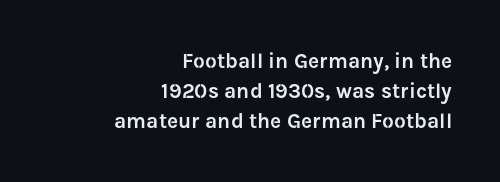
Q: Is the text italic (slanted)? A: No, it is upright.
Q: Is the text underlined? A: No.
Q: How is the paragraph aligned? A: Right-aligned.
Q: Is the spacing between letters normal or unusually wide? A: Normal.
Q: Is the spacing between lines tight, normal or loose? A: Normal.
